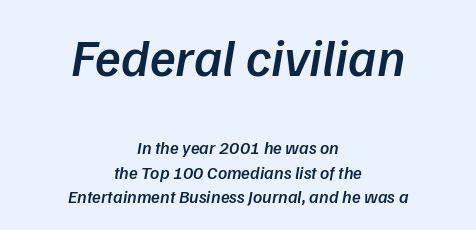
Where is the straight margin? There isn't one; the lines are centered. The font is running at a semibold setting, under full bold. The letters advance in unequal steps, a hallmark of proportional type. Descenders are the only things crossing below the line. If you measured baseline to baseline, you'd find a middling distance.
